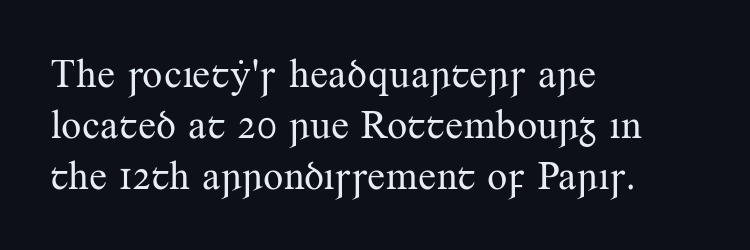
Q: Is the text bold? A: No.
Q: Is the text italic (slanted)? A: No, it is upright.
Q: Is the typeface a serif or a sans-serif typeface? A: Serif.
Q: Is the text underlined? A: No.
Q: How is the paragraph aligned? A: Left-aligned.
Q: Is the spacing between letters normal or unusually wide? A: Normal.
Q: Is the spacing between lines tight, normal or loose? A: Normal.
Q: Width (condensed, normal, or wide)? A: Normal.
Q: Stroke contrast? A: Medium.
Q: x-height? A: Small.
Q: Monospaced? A: No.
